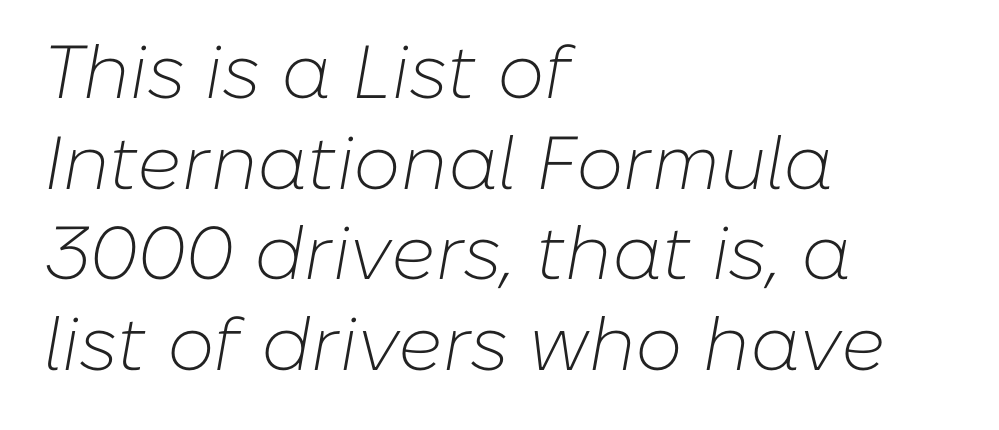
Q: Is the text bold? A: No.
Q: Is the text italic (slanted)? A: Yes, it leans right by about 10 degrees.
Q: Is the text underlined? A: No.
Q: How is the paragraph aligned? A: Left-aligned.
Q: Is the spacing between letters normal or unusually wide? A: Normal.
Q: Width (condensed, normal, or wide)? A: Normal.
Q: Stroke contrast? A: Low.
Q: x-height? A: Medium.
Q: Monospaced? A: No.
